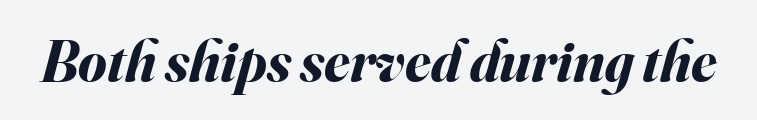
Plain, unruled lines of type. This sample has the flowing, uneven cadence of proportional lettering. Caption: bold face, heavy strokes. The face used here has a pronounced slope to its letters.
